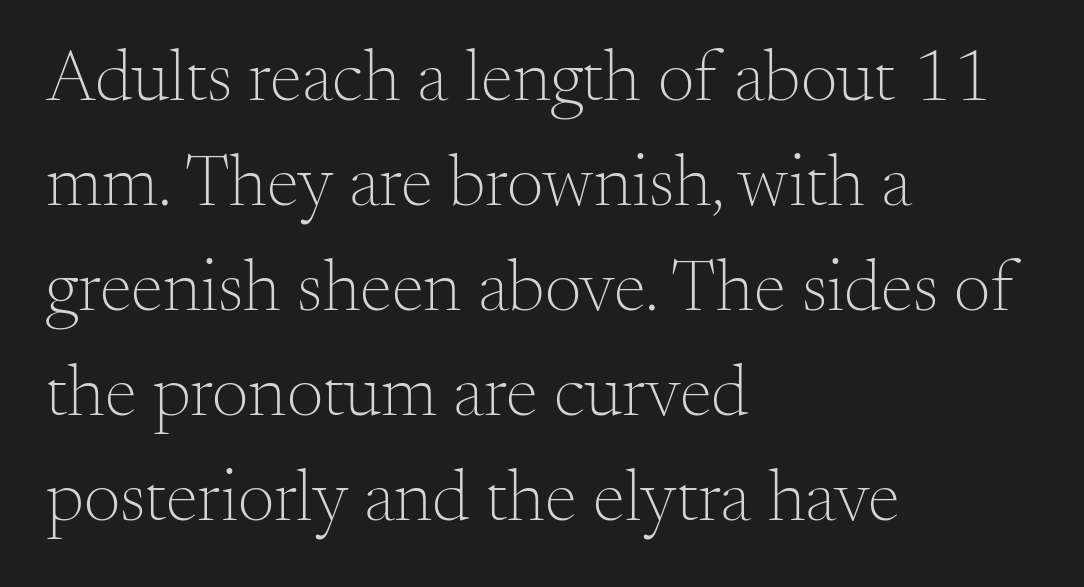
{"serif": "yes", "italic": "no", "bold": "no", "weight": "light", "width": "normal", "stroke_contrast": "medium", "x_height": "small", "monospaced": "no", "underline": "no", "align": "left", "line_spacing": "normal", "line_spacing_ratio": 1.44, "letter_spacing": "normal", "letter_spacing_em": 0.0, "glyph_px": 73}
